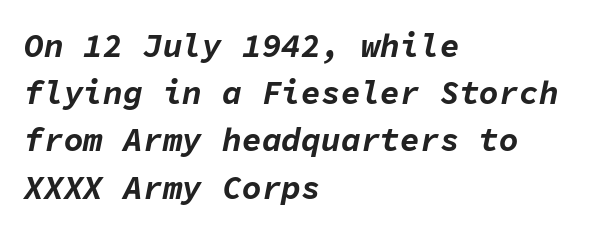
{"italic": "yes", "lean": "right", "slant_degrees": 11, "bold": "yes", "weight": "bold", "width": "normal", "stroke_contrast": "low", "x_height": "medium", "monospaced": "yes", "underline": "no", "align": "left", "line_spacing": "normal", "line_spacing_ratio": 1.43, "letter_spacing": "normal", "letter_spacing_em": 0.0, "glyph_px": 33}
